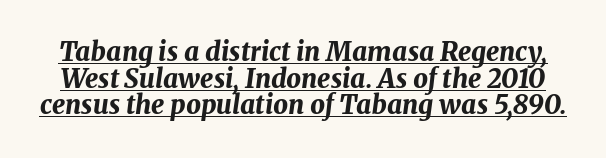
Descenders here cross a horizontal rule under the line. Between one letter and the next there's only the usual sliver of space. Notice how the stems are inclined rather than vertical — that's the hallmark of italics. How heavy is the stroke? Heavy — this is a bold.
